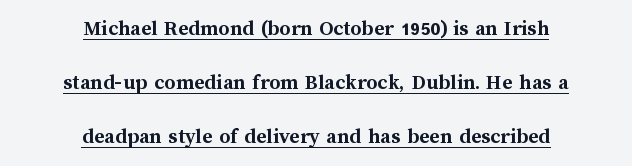
The image shows 22 px bold type, upright; set centered, loose line spacing (2.46x), normal letter spacing, underlined.
